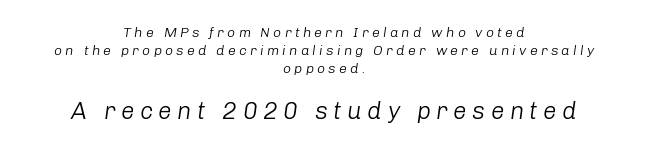
{"italic": "yes", "lean": "right", "slant_degrees": 8, "bold": "no", "underline": "no", "align": "center", "line_spacing": "normal", "line_spacing_ratio": 1.28, "letter_spacing": "wide", "letter_spacing_em": 0.23, "larger_block": "second", "size_ratio": 1.71, "glyph_px": 24}
